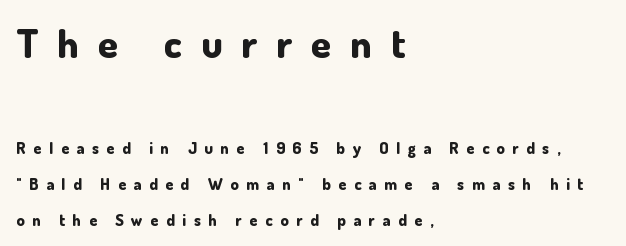
{"serif": "no", "italic": "no", "bold": "yes", "weight": "bold", "width": "normal", "stroke_contrast": "low", "x_height": "small", "monospaced": "no", "underline": "no", "align": "left", "line_spacing": "loose", "line_spacing_ratio": 2.23, "letter_spacing": "wide", "letter_spacing_em": 0.48, "larger_block": "first", "size_ratio": 2.5, "glyph_px": 40}
